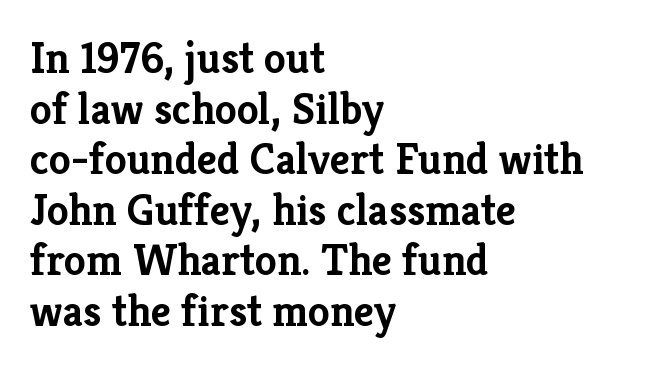
Successive baselines arrive quickly, one right under another. The tracking reads as untouched default to a designer's eye. Each row of text sits above clean, open space. I'd call this a serif setting — the letters wear small feet.
